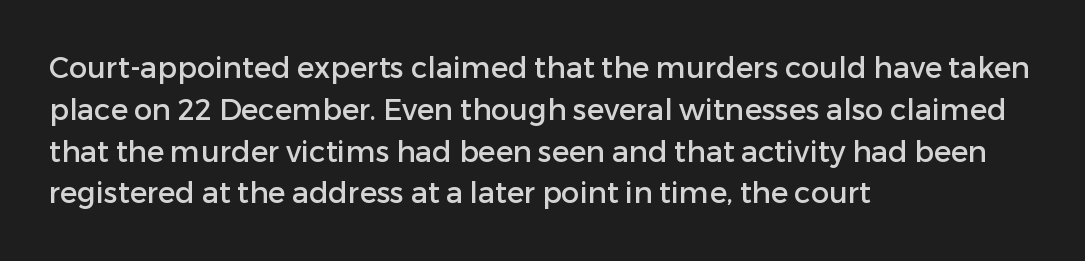
The image shows 29 px sans-serif type, upright; set left-aligned, normal line spacing (1.44x), normal letter spacing, not underlined; low stroke contrast and a medium x-height.
